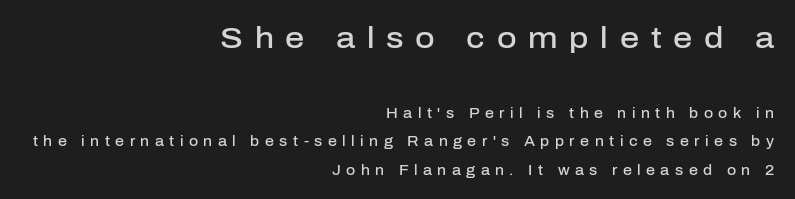
The image shows 30 px semibold sans-serif type, upright; set right-aligned, loose line spacing (2.01x), unusually wide letter spacing (+0.39 em), not underlined; the first (top) block is 2.14x larger; low stroke contrast and a medium x-height.
